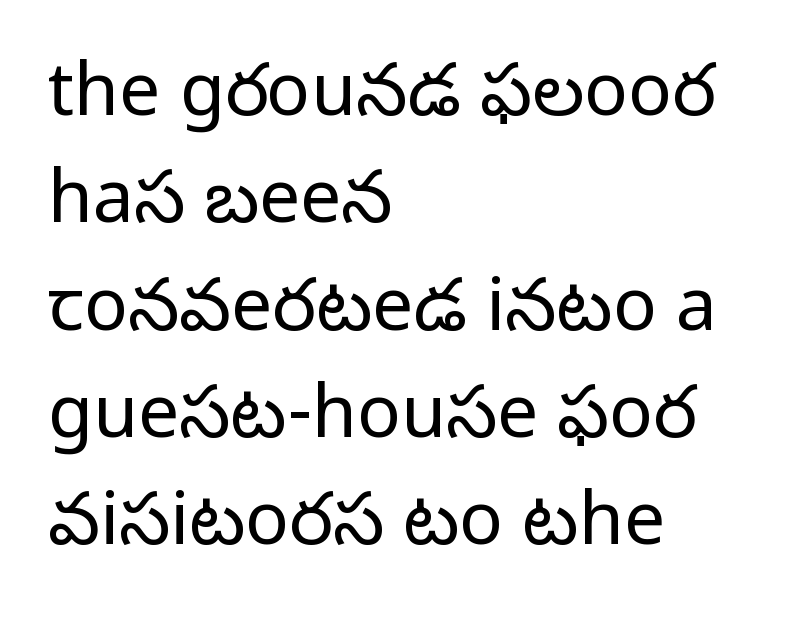
Nope, no serifs anywhere on these letters. The letters advance in unequal steps, a hallmark of proportional type. Letters have the restrained weight of plain body copy at most. The baseline area is clear.
